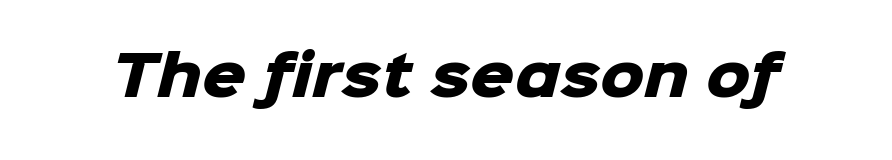
The image shows 55 px heavy sans-serif type; set normal letter spacing, not underlined; low stroke contrast and a medium x-height.
